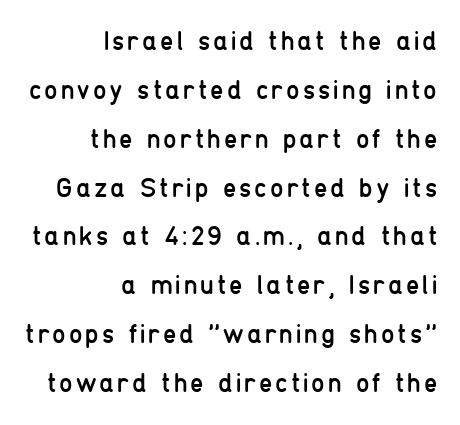
The rag falls on the left side of this text block. Letters have the restrained weight of plain body copy at most. Does the lettering tilt? It doesn't — this is upright. The specimen omits any rule beneath the text block's lines.
